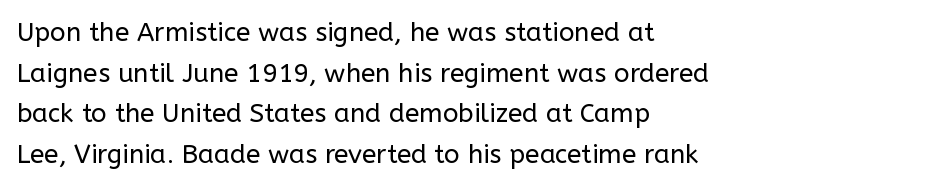
Q: Is the text bold? A: No.
Q: Is the text italic (slanted)? A: No, it is upright.
Q: Is the text underlined? A: No.
Q: How is the paragraph aligned? A: Left-aligned.
Q: Is the spacing between letters normal or unusually wide? A: Normal.
Q: Is the spacing between lines tight, normal or loose? A: Normal.
